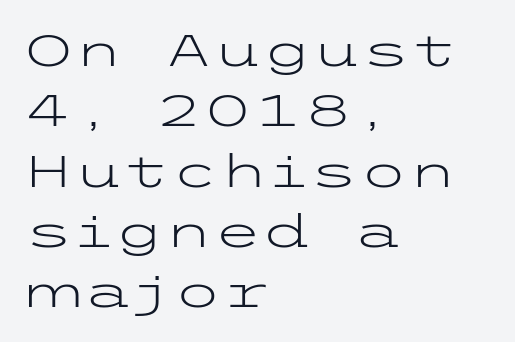
Notice how the stems are strictly vertical — no italics here. Interline gaps are of average width in this sample. The passage shown is typeset with a sans-serif family. Vertical stems look standard width or narrower in stroke. Compared with a centered layout, this one pins lines to the left instead. Plain, unruled lines of type.
